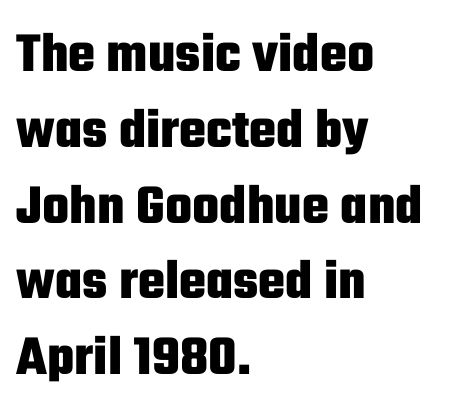
The image shows 57 px heavy, condensed sans-serif type, upright; set left-aligned, normal line spacing (1.33x), normal letter spacing, not underlined; low stroke contrast and a medium x-height.
